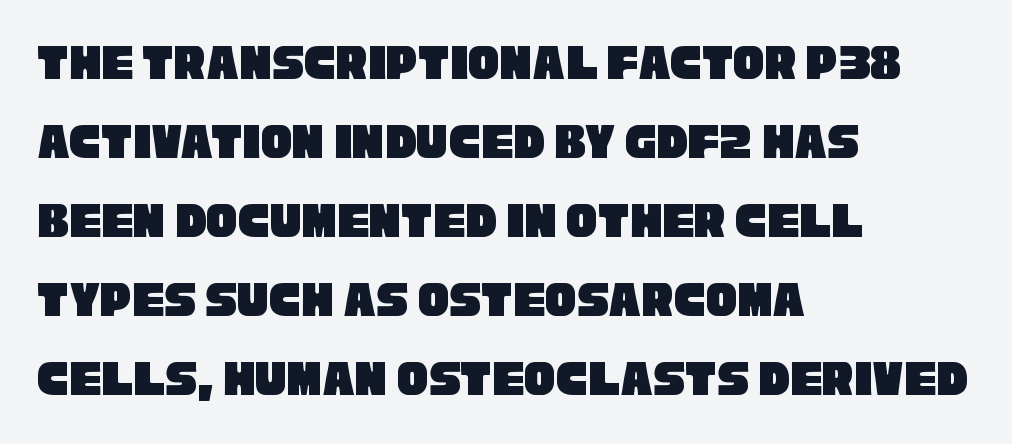
{"serif": "no", "width": "condensed", "stroke_contrast": "low", "x_height": "large", "monospaced": "no", "underline": "no", "align": "left", "line_spacing": "normal", "line_spacing_ratio": 1.52, "letter_spacing": "normal", "letter_spacing_em": 0.0, "glyph_px": 52}
